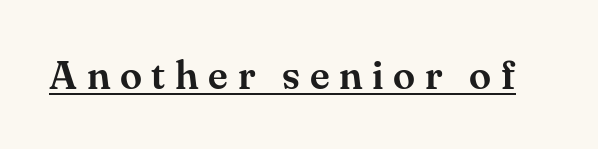
Q: Is the text italic (slanted)? A: No, it is upright.
Q: Is the typeface a serif or a sans-serif typeface? A: Serif.
Q: Is the text underlined? A: Yes.
Q: Is the spacing between letters normal or unusually wide? A: Unusually wide.
Q: Width (condensed, normal, or wide)? A: Normal.
Q: Stroke contrast? A: Medium.
Q: x-height? A: Small.
Q: Monospaced? A: No.
